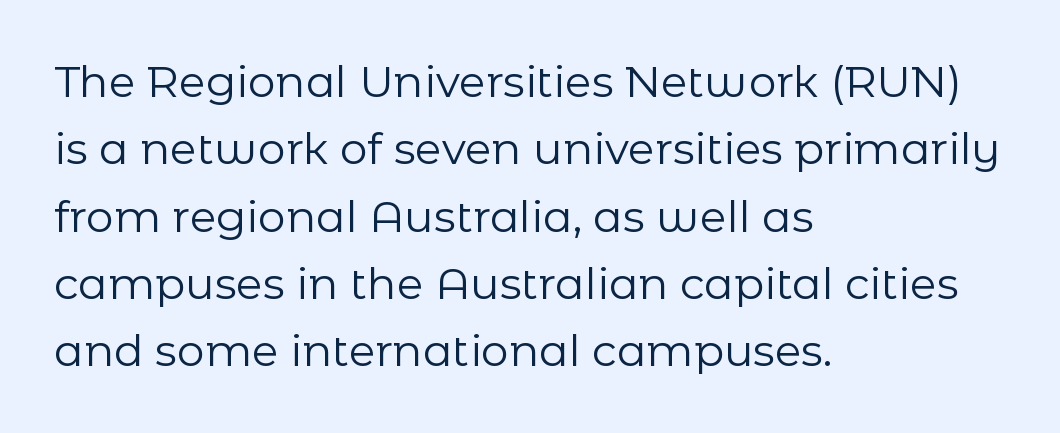
Q: Is the text bold? A: No.
Q: Is the text italic (slanted)? A: No, it is upright.
Q: Is the typeface a serif or a sans-serif typeface? A: Sans-serif.
Q: Is the text underlined? A: No.
Q: How is the paragraph aligned? A: Left-aligned.
Q: Is the spacing between letters normal or unusually wide? A: Normal.
Q: Is the spacing between lines tight, normal or loose? A: Normal.
Q: Width (condensed, normal, or wide)? A: Normal.
Q: Stroke contrast? A: Low.
Q: x-height? A: Medium.
Q: Monospaced? A: No.
